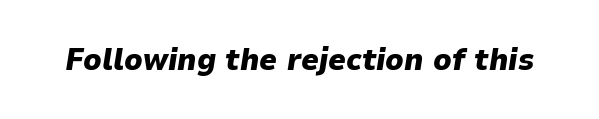
Q: Is the text bold? A: Yes.
Q: Is the text italic (slanted)? A: Yes, it leans right by about 9 degrees.
Q: Is the text underlined? A: No.
Q: Is the spacing between letters normal or unusually wide? A: Normal.
Q: Width (condensed, normal, or wide)? A: Normal.
Q: Stroke contrast? A: Low.
Q: x-height? A: Medium.
Q: Monospaced? A: No.
